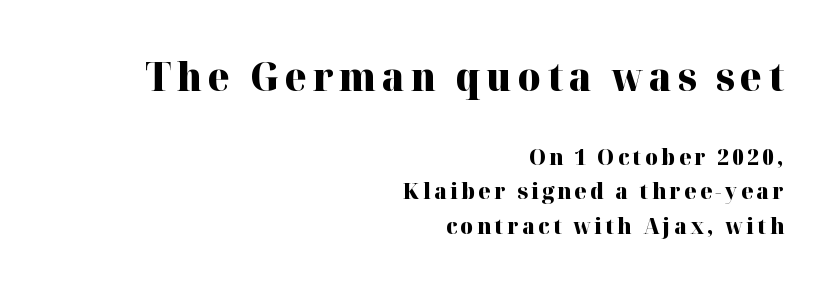
{"serif": "yes", "italic": "no", "bold": "yes", "weight": "heavy", "width": "normal", "stroke_contrast": "high", "x_height": "medium", "monospaced": "no", "underline": "no", "align": "right", "line_spacing": "normal", "line_spacing_ratio": 1.56, "larger_block": "first", "size_ratio": 1.77, "glyph_px": 39}
